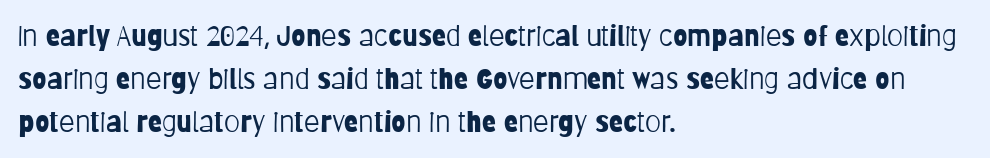
{"serif": "no", "italic": "no", "bold": "no", "weight": "light", "width": "condensed", "stroke_contrast": "low", "x_height": "large", "monospaced": "no", "underline": "no", "align": "left", "line_spacing": "normal", "line_spacing_ratio": 1.49, "letter_spacing": "normal", "letter_spacing_em": 0.0, "glyph_px": 29}
